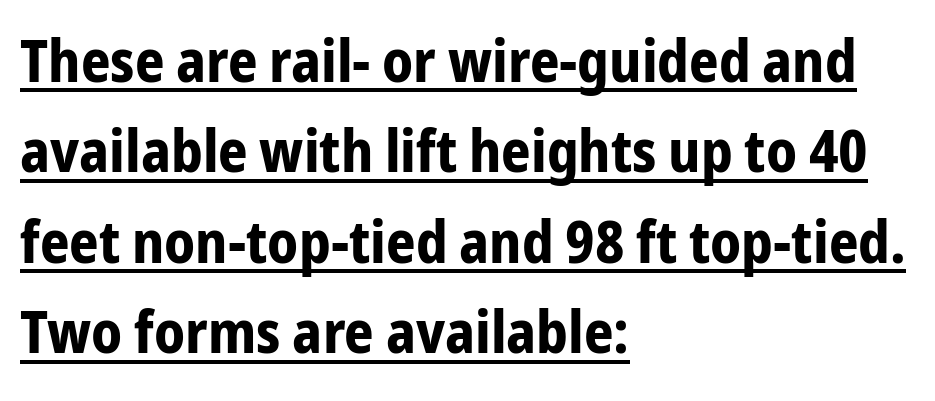
The passage shown is emphatically bold. It's the straight-up-and-down kind of type. The characters display no serif detailing; their extremities are plain. Successive baselines arrive at the customary interval.
